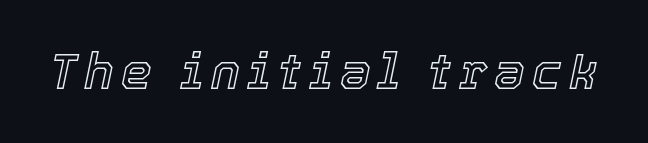
Q: Is the text italic (slanted)? A: Yes, it leans right by about 12 degrees.
Q: Is the text underlined? A: No.
Q: Width (condensed, normal, or wide)? A: Normal.
Q: x-height? A: Medium.
Q: Monospaced? A: No.
